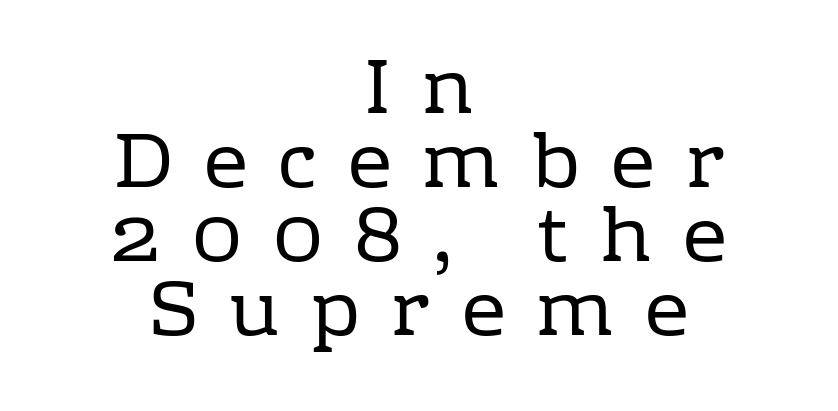
Honestly, the letter spacing is so wide it's the main thing you notice. The passage shown is not underscored anywhere. A student would call this center alignment; a typographer would say set centered. In terms of letterform style, serifs are clearly present. Note the varied advance widths — an 'i' is clearly narrower than an 'm'.
